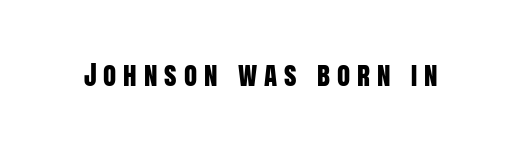
Q: Is the text italic (slanted)? A: No, it is upright.
Q: Is the text underlined? A: No.
Q: Is the spacing between letters normal or unusually wide? A: Unusually wide.
